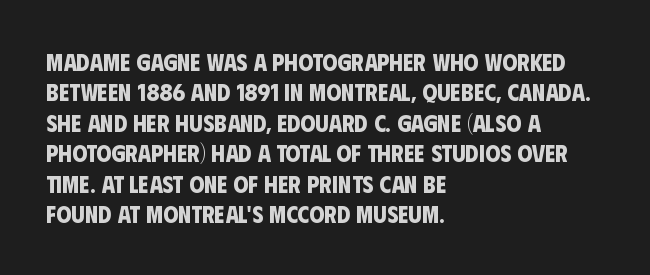
Q: Is the text bold? A: Yes.
Q: Is the text underlined? A: No.
Q: How is the paragraph aligned? A: Left-aligned.
Q: Is the spacing between letters normal or unusually wide? A: Normal.
Q: Is the spacing between lines tight, normal or loose? A: Normal.
